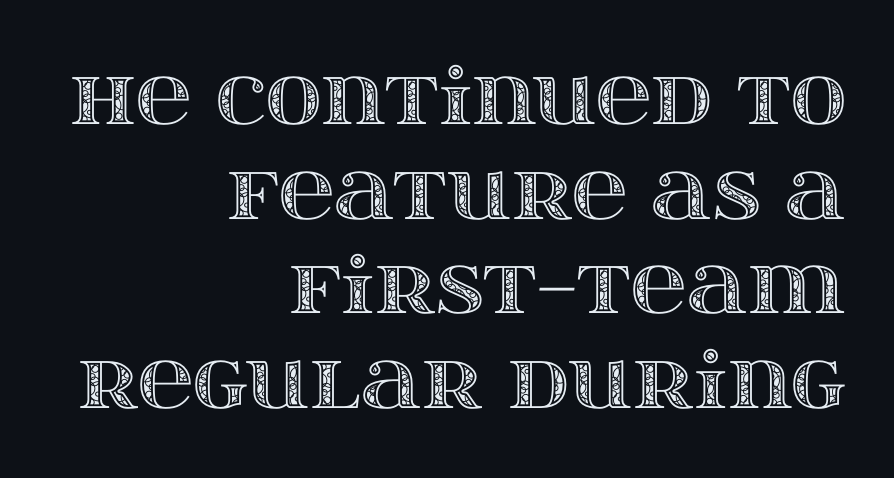
The image shows 77 px wide type, upright; set right-aligned, line spacing 1.23x, normal letter spacing, not underlined; a large x-height.
